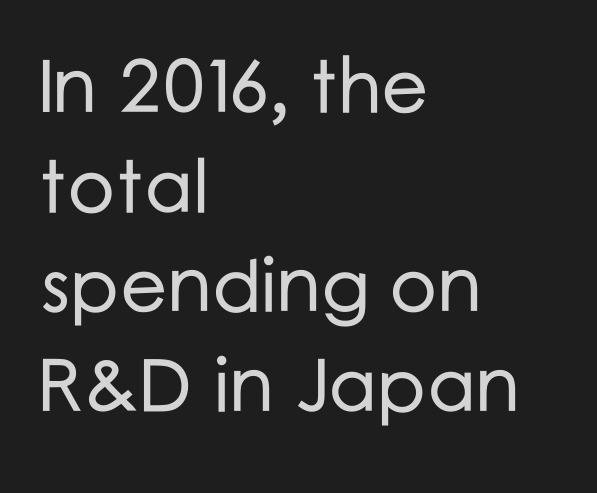
{"serif": "no", "italic": "no", "width": "normal", "stroke_contrast": "low", "x_height": "medium", "monospaced": "no", "underline": "no", "align": "left", "line_spacing": "normal", "line_spacing_ratio": 1.33, "letter_spacing": "normal", "letter_spacing_em": 0.0, "glyph_px": 75}
